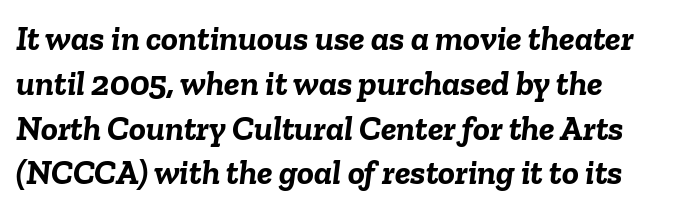
Notice how the stems are inclined rather than vertical — that's the hallmark of italics. Clear beneath every line of the passage. In CSS terms this would be text-align: left. The font is running at its bold setting. The rendering uses natural spacing where letterforms have individual widths. Quick note: interline space is typical.
